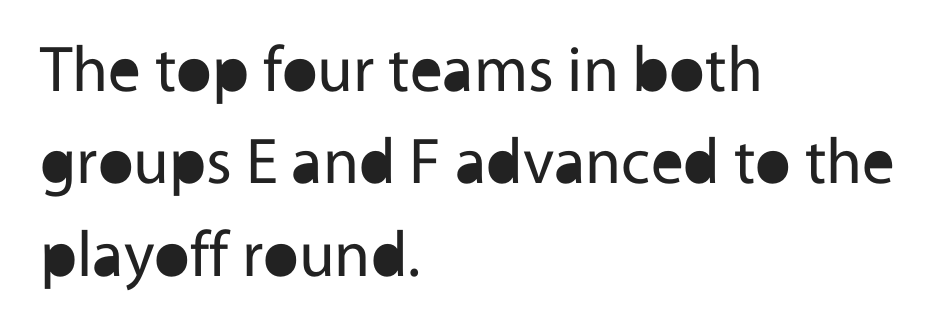
{"serif": "no", "italic": "no", "bold": "no", "weight": "regular", "width": "normal", "x_height": "medium", "monospaced": "no", "underline": "no", "align": "left", "line_spacing": "normal", "line_spacing_ratio": 1.42, "letter_spacing": "normal", "letter_spacing_em": 0.0, "glyph_px": 65}
